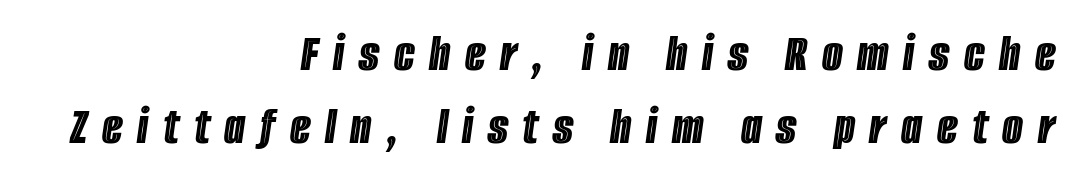
{"italic": "yes", "lean": "right", "slant_degrees": 8, "width": "condensed", "x_height": "large", "monospaced": "no", "underline": "no", "align": "right", "line_spacing": "normal", "line_spacing_ratio": 1.35, "letter_spacing": "wide", "letter_spacing_em": 0.27, "glyph_px": 54}
